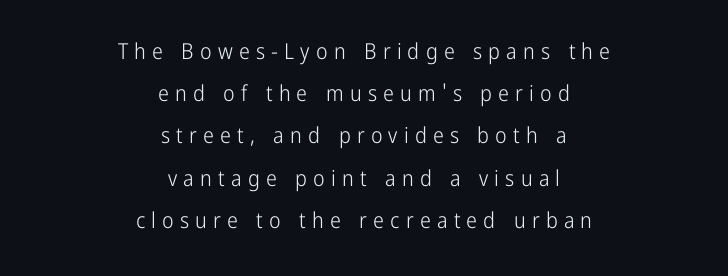
The image shows 22 px text type, upright; set centered, loose line spacing (1.92x), unusually wide letter spacing (+0.28 em), not underlined.
